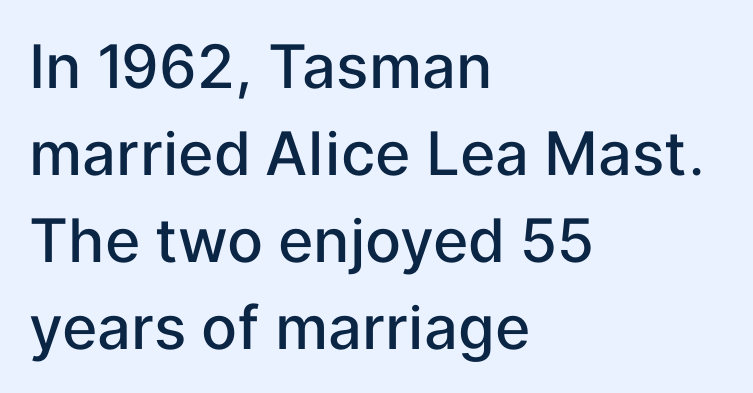
{"serif": "no", "italic": "no", "bold": "semi", "weight": "semibold", "width": "normal", "stroke_contrast": "low", "x_height": "medium", "monospaced": "no", "underline": "no", "align": "left", "line_spacing": "normal", "line_spacing_ratio": 1.45, "letter_spacing": "normal", "letter_spacing_em": 0.0, "glyph_px": 60}
